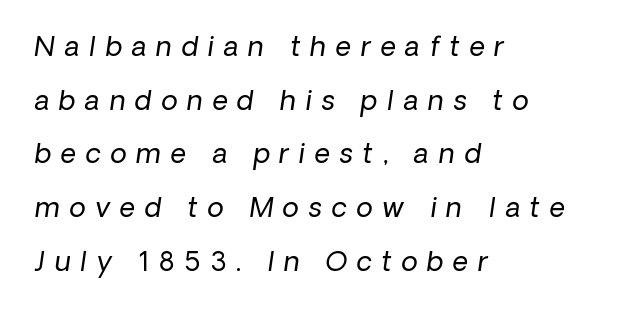
The image shows 27 px text type; set left-aligned, loose line spacing (1.99x), unusually wide letter spacing (+0.36 em), not underlined.
